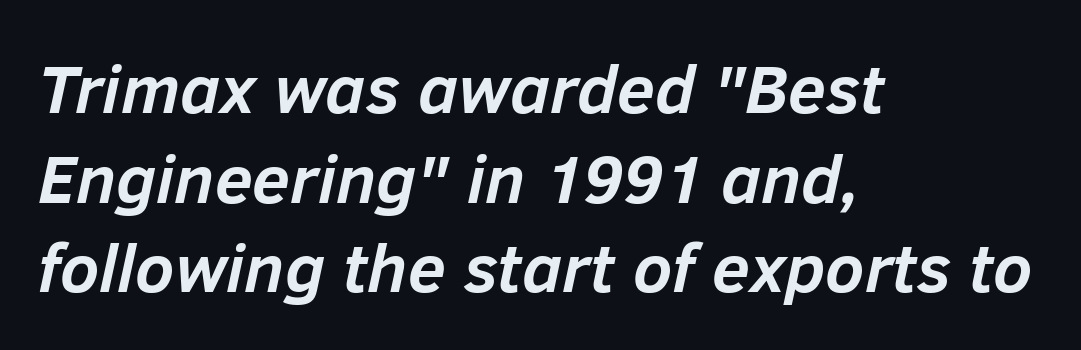
A bare baseline throughout the passage. Caption: bold face, heavy strokes. The typography opts for an oblique posture over an upright one. Looks like regular typesetting: each glyph gets only the width it needs. Students, note that the glyphs here touch the page at normal intervals. Does the copy run flush right? No — it runs flush left.
